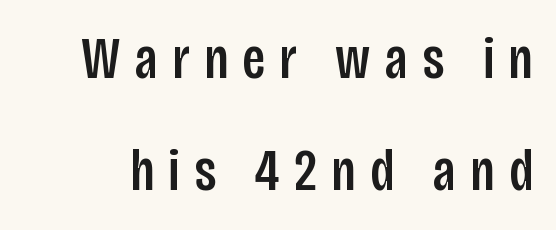
The image shows 59 px condensed sans-serif type, upright; set loose line spacing (1.9x), unusually wide letter spacing (+0.24 em), not underlined; low stroke contrast and a large x-height.
